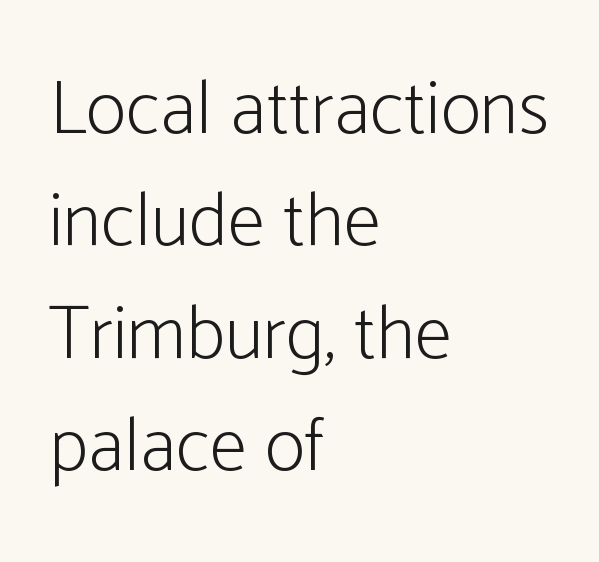
Proportional: the letters do not fall into vertical columns. Evenly set lines give the paragraph a standard silhouette. No extra tracking has been applied to these lines. Bold? No — there's no thickening of the strokes. The gap between lines stays unmarked.
